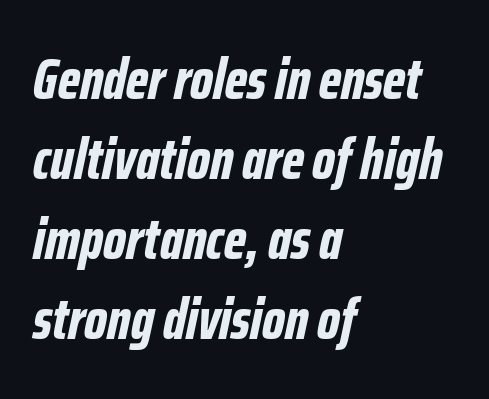
Students, this is bold: see how much ink each stroke carries. Varying glyph widths throughout — classic text-font behaviour. The designer left line spacing at the default. Each row of text sits above clean, open space.
